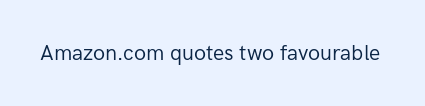
The passage shown is not underscored anywhere. The font's upright variant was chosen for this text. Stems here are at most as thick as an everyday book face. Observe the ordinary spacing: letters are neighbours, not strangers.
